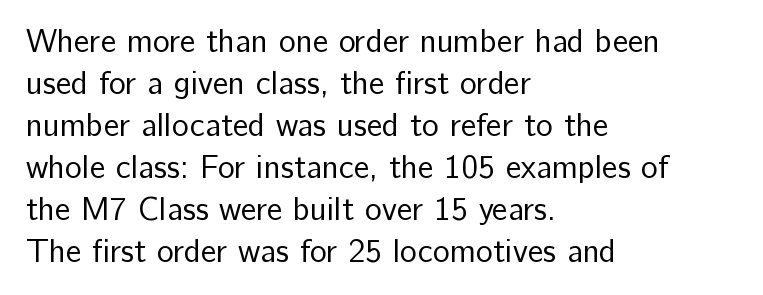
The image shows 32 px regular-weight sans-serif type, upright; set left-aligned, normal line spacing (1.31x), normal letter spacing, not underlined; low stroke contrast and a medium x-height.
